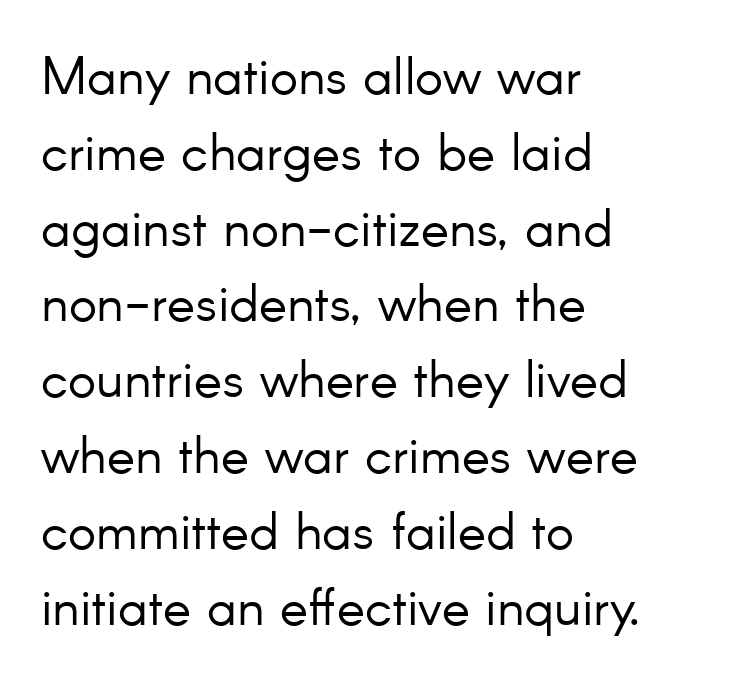
{"serif": "no", "italic": "no", "bold": "no", "weight": "light", "width": "normal", "stroke_contrast": "low", "x_height": "small", "monospaced": "no", "underline": "no", "align": "left", "line_spacing": "normal", "line_spacing_ratio": 1.43, "letter_spacing": "normal", "letter_spacing_em": 0.0, "glyph_px": 53}
